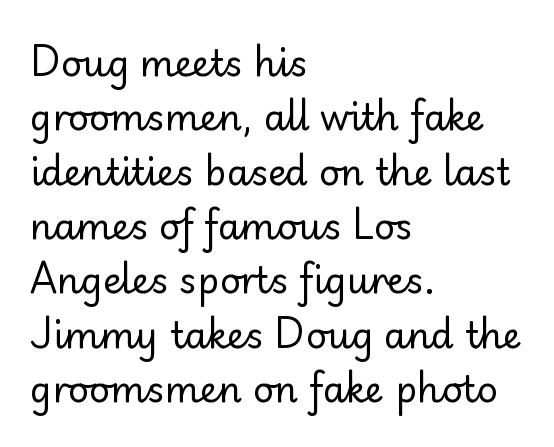
Q: Is the text bold? A: No.
Q: Is the text italic (slanted)? A: No, it is upright.
Q: Is the typeface a serif or a sans-serif typeface? A: Sans-serif.
Q: Is the text underlined? A: No.
Q: How is the paragraph aligned? A: Left-aligned.
Q: Is the spacing between letters normal or unusually wide? A: Normal.
Q: Is the spacing between lines tight, normal or loose? A: Normal.
Q: Width (condensed, normal, or wide)? A: Normal.
Q: Stroke contrast? A: Low.
Q: x-height? A: Small.
Q: Monospaced? A: No.
